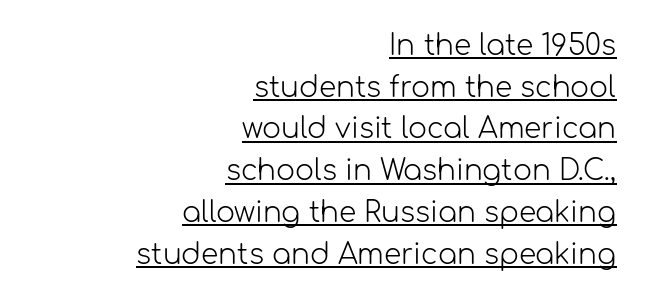
Q: Is the text bold? A: No.
Q: Is the text italic (slanted)? A: No, it is upright.
Q: Is the typeface a serif or a sans-serif typeface? A: Sans-serif.
Q: Is the text underlined? A: Yes.
Q: How is the paragraph aligned? A: Right-aligned.
Q: Is the spacing between letters normal or unusually wide? A: Normal.
Q: Is the spacing between lines tight, normal or loose? A: Normal.
Q: Width (condensed, normal, or wide)? A: Normal.
Q: Stroke contrast? A: Low.
Q: x-height? A: Medium.
Q: Monospaced? A: No.
